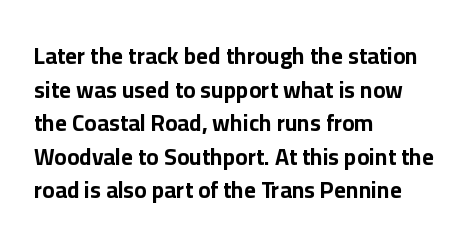
The image shows 23 px bold type, upright; set left-aligned, normal line spacing (1.46x), normal letter spacing, not underlined.
